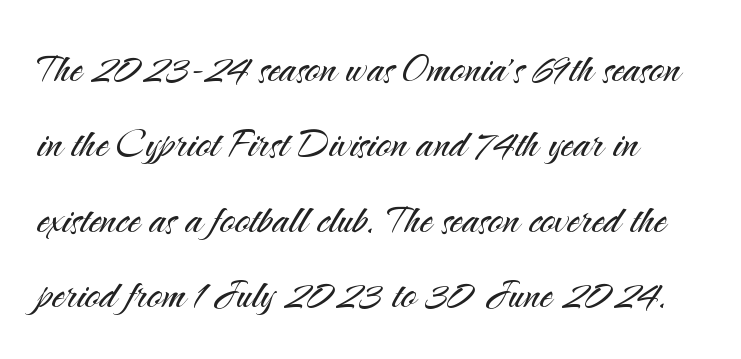
Rule under the text: the space is simply empty. The passage shown is typed in a proportional face where columns would drift. Tracking value appears to be zero — textbook default spacing. Which margin do the lines hug? The left one — the right edge is uneven. Letterform terminals end flat and unadorned throughout the passage.
